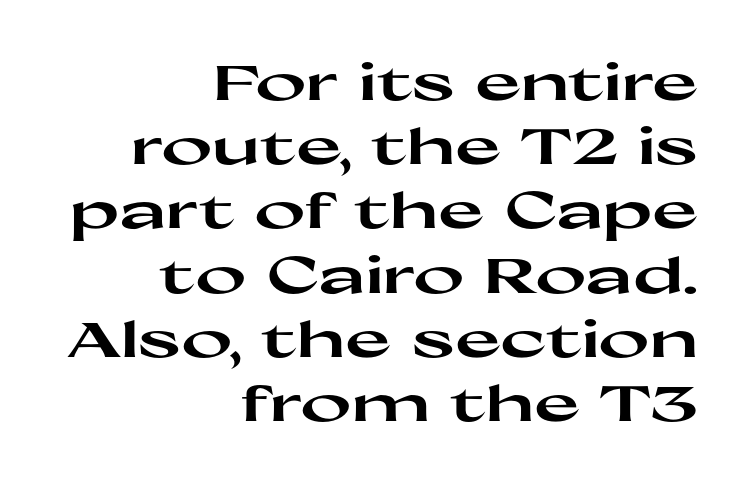
{"serif": "no", "italic": "no", "bold": "yes", "weight": "heavy", "width": "wide", "stroke_contrast": "high", "x_height": "medium", "monospaced": "no", "underline": "no", "align": "right", "line_spacing": "normal", "line_spacing_ratio": 1.31, "letter_spacing": "normal", "letter_spacing_em": 0.0, "glyph_px": 49}
